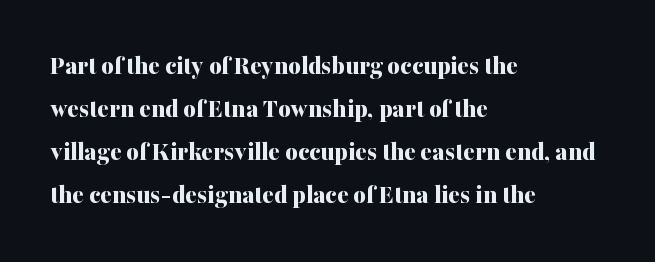
The image shows 27 px bold type, upright; set left-aligned, normal line spacing (1.59x), normal letter spacing, not underlined.
